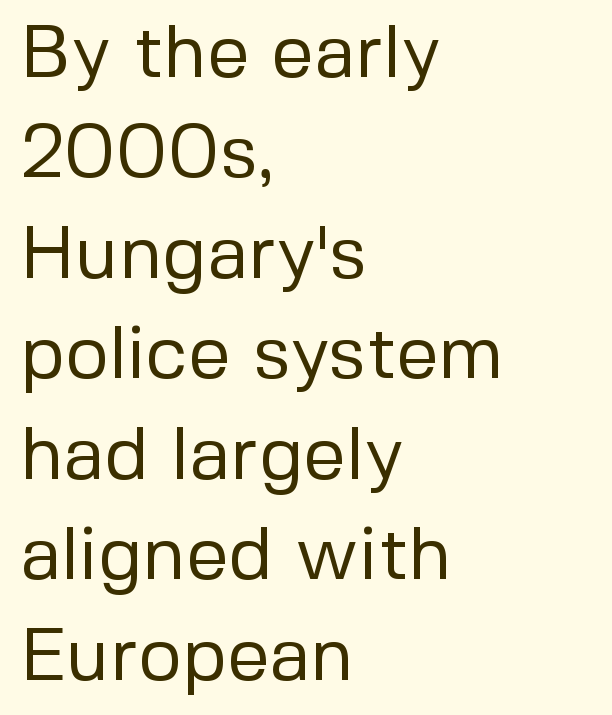
Underline: absent. No chunkiness to these letters — they're not bold. Nope, not italic — everything's standing straight. Nobody touched the tracking dial on this one.
